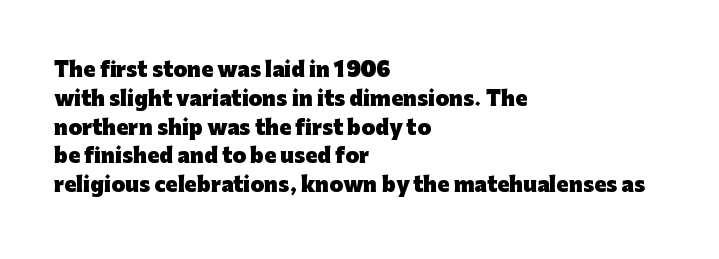
{"italic": "no", "bold": "yes", "underline": "no", "align": "left", "line_spacing": "normal", "line_spacing_ratio": 1.44, "letter_spacing": "normal", "letter_spacing_em": 0.0, "glyph_px": 20}
